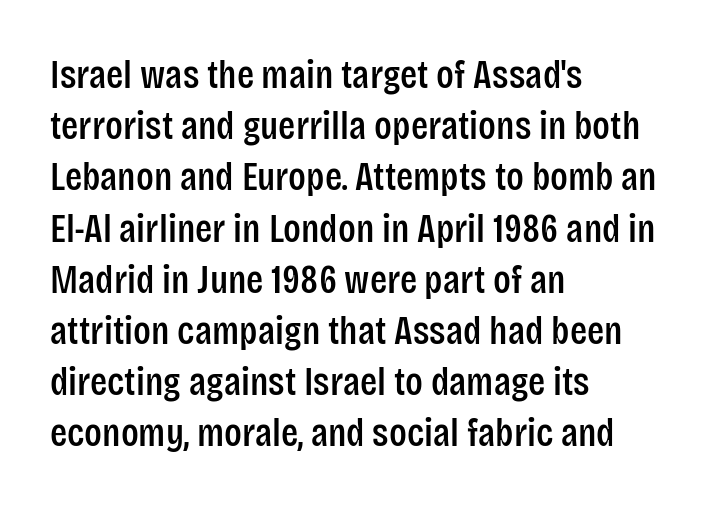
Where is the straight margin? On the left. The zone under the glyphs is completely vacant. Evenly set lines give the paragraph a standard silhouette. The letters advance in unequal steps, a hallmark of proportional type.
